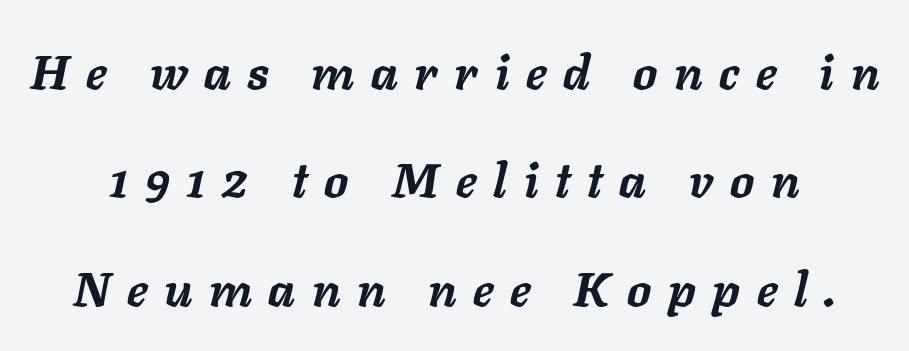
The strokes are fattened all the way to bold. Each letter keeps its own natural width here, so spacing adapts to shape. When letters slant like this, we call the style italic. This sample uses expanded letter spacing, leaving extra air between glyphs. Line spacing here is loose. Underline: absent.
